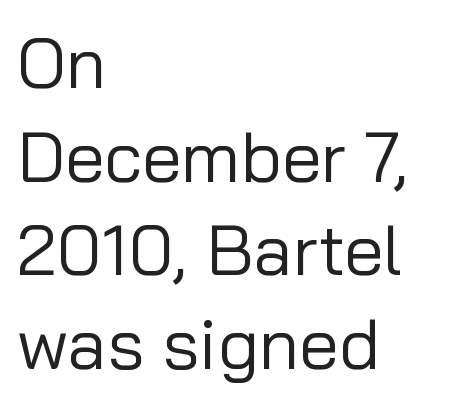
Q: Is the text bold? A: No.
Q: Is the text italic (slanted)? A: No, it is upright.
Q: Is the typeface a serif or a sans-serif typeface? A: Sans-serif.
Q: Is the text underlined? A: No.
Q: How is the paragraph aligned? A: Left-aligned.
Q: Is the spacing between letters normal or unusually wide? A: Normal.
Q: Is the spacing between lines tight, normal or loose? A: Normal.
Q: Width (condensed, normal, or wide)? A: Normal.
Q: Stroke contrast? A: Low.
Q: x-height? A: Medium.
Q: Monospaced? A: No.
